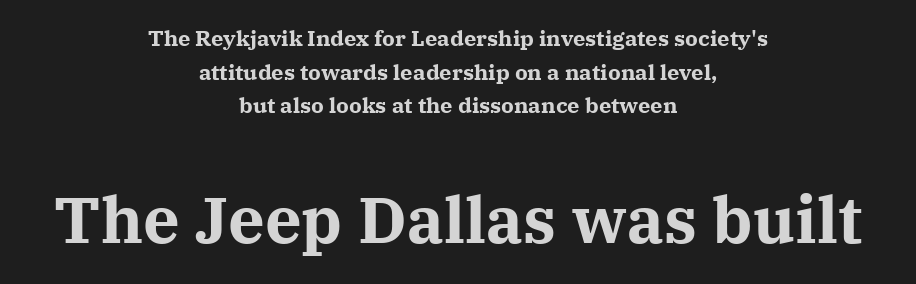
Q: Is the text bold? A: Yes.
Q: Is the text italic (slanted)? A: No, it is upright.
Q: Is the typeface a serif or a sans-serif typeface? A: Serif.
Q: Is the text underlined? A: No.
Q: How is the paragraph aligned? A: Centered.
Q: Is the spacing between letters normal or unusually wide? A: Normal.
Q: Is the spacing between lines tight, normal or loose? A: Normal.
Q: Which block of text is set in a larger size, the first (top) or the second (bottom)? A: The second (bottom) one.
Q: Width (condensed, normal, or wide)? A: Normal.
Q: Stroke contrast? A: Medium.
Q: x-height? A: Medium.
Q: Monospaced? A: No.
